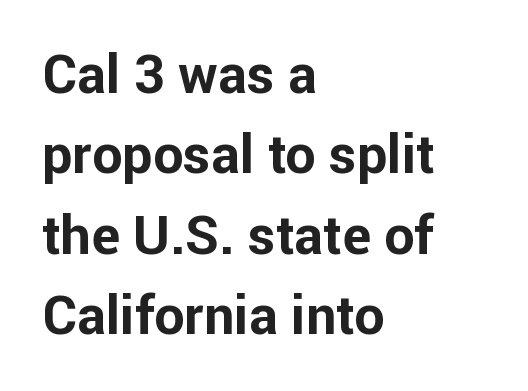
The image shows 54 px bold sans-serif type, upright; set left-aligned, normal line spacing (1.49x), normal letter spacing, not underlined; low stroke contrast and a medium x-height.
